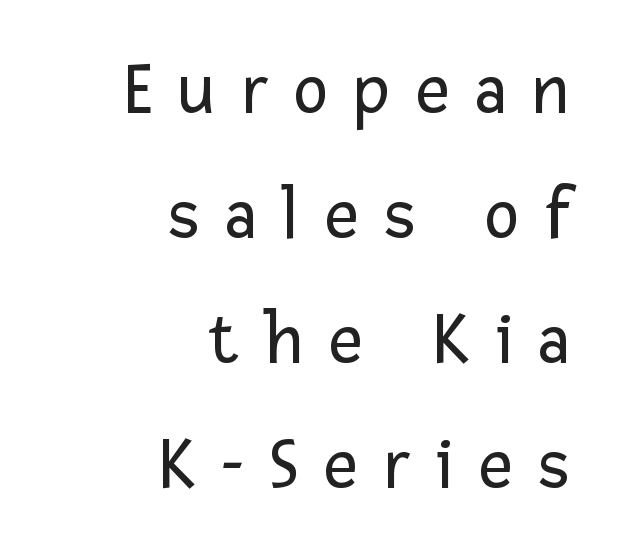
Leading: standard. Is this a heavy cut? Hardly; it is regular or lighter. The words here are not underlined. This sample has the flowing, uneven cadence of proportional lettering.
